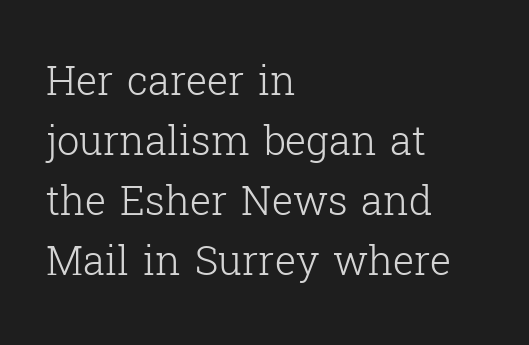
The image shows 40 px light serif type, upright; set left-aligned, normal line spacing (1.5x), normal letter spacing, not underlined; low stroke contrast and a medium x-height.
